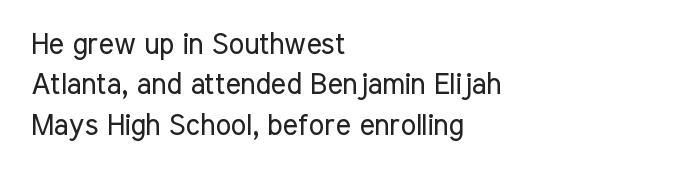
{"serif": "no", "italic": "no", "bold": "no", "weight": "regular", "width": "condensed", "stroke_contrast": "low", "x_height": "medium", "monospaced": "no", "underline": "no", "align": "left", "line_spacing": "normal", "line_spacing_ratio": 1.39, "letter_spacing": "normal", "letter_spacing_em": 0.0, "glyph_px": 29}
